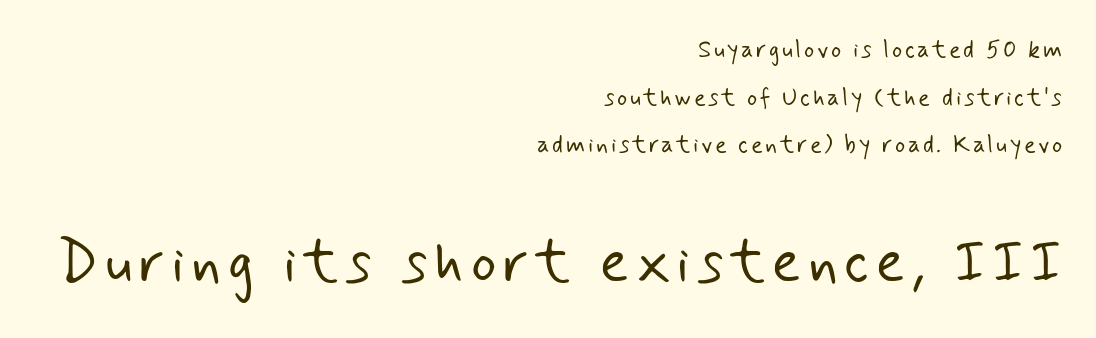
The image shows 60 px light sans-serif type; set right-aligned, loose line spacing (1.98x), not underlined; the second (bottom) block is 2.5x larger; low stroke contrast and a small x-height.
